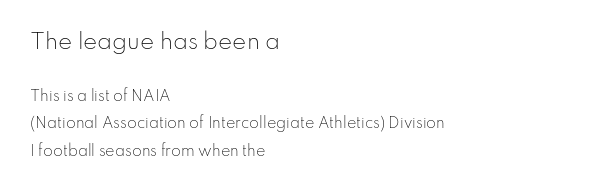
Q: Is the text bold? A: No.
Q: Is the text italic (slanted)? A: No, it is upright.
Q: Is the text underlined? A: No.
Q: How is the paragraph aligned? A: Left-aligned.
Q: Is the spacing between letters normal or unusually wide? A: Normal.
Q: Is the spacing between lines tight, normal or loose? A: Loose.
Q: Which block of text is set in a larger size, the first (top) or the second (bottom)? A: The first (top) one.
